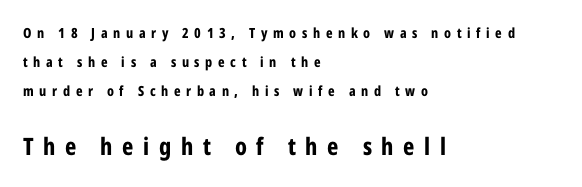
This rendering features lettering with no underline. Line spacing here is loose. These lines were composed using upright roman letters. Bigger letters appear in the bottom chunk; the top chunk is reduced. The paragraph has a hard left edge and a soft right edge.
